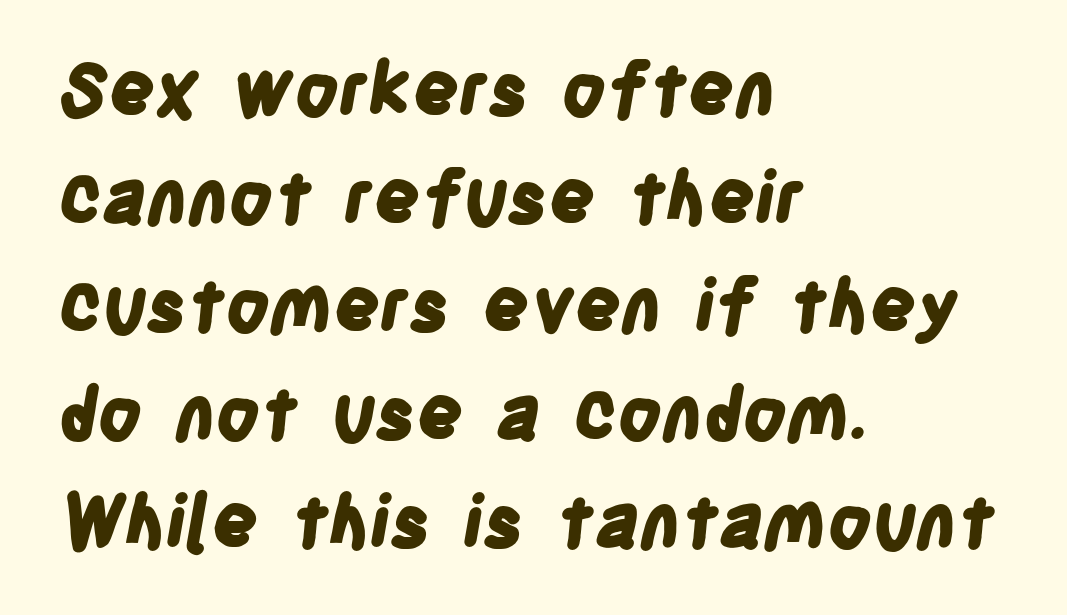
Q: Is the text bold? A: Yes.
Q: Is the typeface a serif or a sans-serif typeface? A: Sans-serif.
Q: Is the text underlined? A: No.
Q: How is the paragraph aligned? A: Left-aligned.
Q: Is the spacing between letters normal or unusually wide? A: Normal.
Q: Is the spacing between lines tight, normal or loose? A: Normal.
Q: Width (condensed, normal, or wide)? A: Condensed.
Q: Stroke contrast? A: Low.
Q: x-height? A: Large.
Q: Monospaced? A: No.
